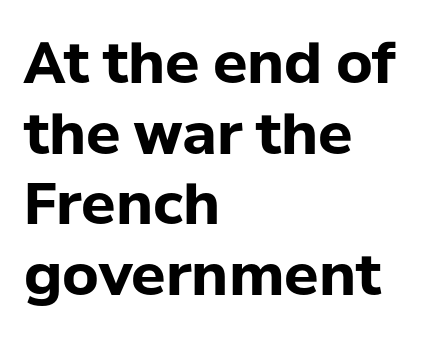
Q: Is the text bold? A: Yes.
Q: Is the text italic (slanted)? A: No, it is upright.
Q: Is the typeface a serif or a sans-serif typeface? A: Sans-serif.
Q: Is the text underlined? A: No.
Q: How is the paragraph aligned? A: Left-aligned.
Q: Is the spacing between letters normal or unusually wide? A: Normal.
Q: Width (condensed, normal, or wide)? A: Normal.
Q: Stroke contrast? A: Low.
Q: x-height? A: Medium.
Q: Monospaced? A: No.
